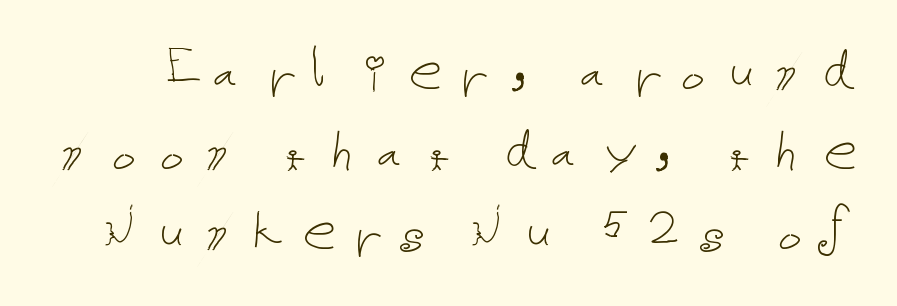
{"italic": "no", "bold": "no", "weight": "thin", "width": "normal", "stroke_contrast": "low", "x_height": "medium", "underline": "no", "line_spacing_ratio": 1.21, "glyph_px": 66}
